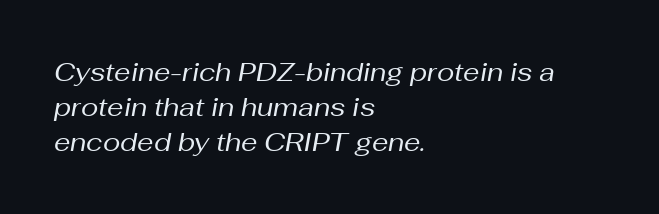
On a weight scale, this lands at 450 or below. Words appear dense and cohesive because spacing is normal. If you measured baseline to baseline, you'd find a middling distance. The strip under each line holds only bare page.
